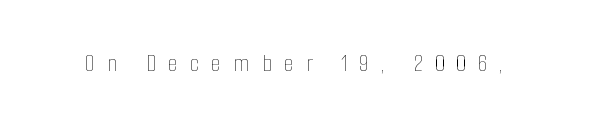
Q: Is the text bold? A: No.
Q: Is the text italic (slanted)? A: No, it is upright.
Q: Is the text underlined? A: No.
Q: Is the spacing between letters normal or unusually wide? A: Unusually wide.
